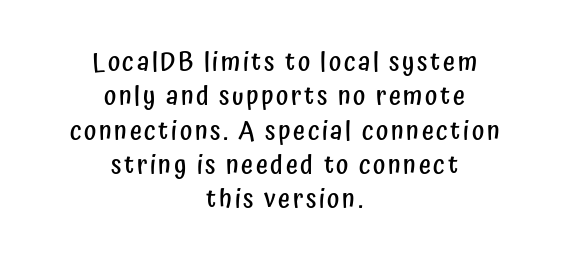
{"italic": "no", "bold": "semi", "underline": "no", "align": "center", "line_spacing": "normal", "line_spacing_ratio": 1.32, "glyph_px": 26}
